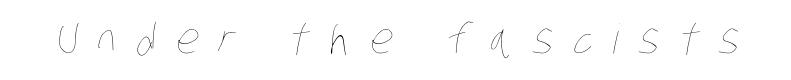
Character widths vary here, with narrow letters taking less room than wide ones. There is plenty of visible air inserted between adjacent glyphs. Check under the words: just untouched page. Vertical stems look standard width or narrower in stroke.
